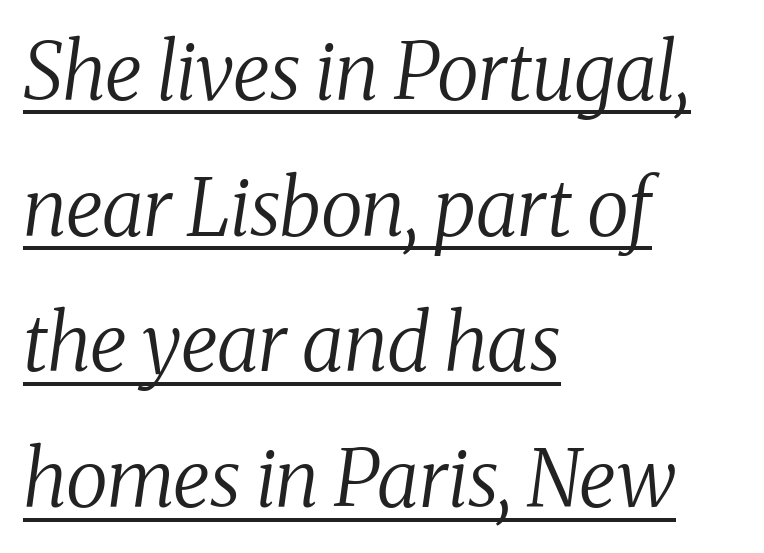
Emphasis-style slanted type is in use. The font sits on the lighter half of the weight spectrum, regular included. The passage shown has conventional tracking throughout. Notice how a bar underscores the lettering throughout. Examine the stroke ends and you'll spot serifs.
